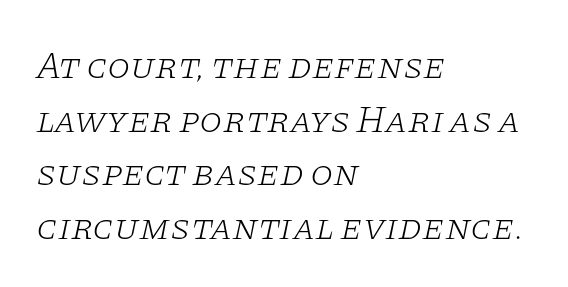
The image shows 37 px light, wide serif type, italic (leaning right); set left-aligned, normal line spacing (1.45x), normal letter spacing, not underlined; low stroke contrast and a large x-height.
